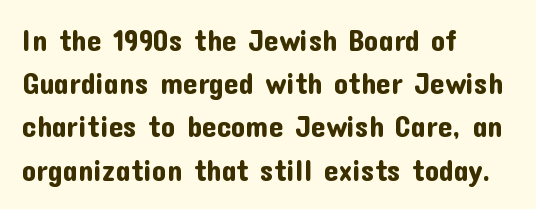
The text was rendered using a sans face with plain stroke endings. Every row of glyphs begins at an identical x-position on the left. Tracking here is standard; glyphs follow each other at the usual distance. Style check: upright.
